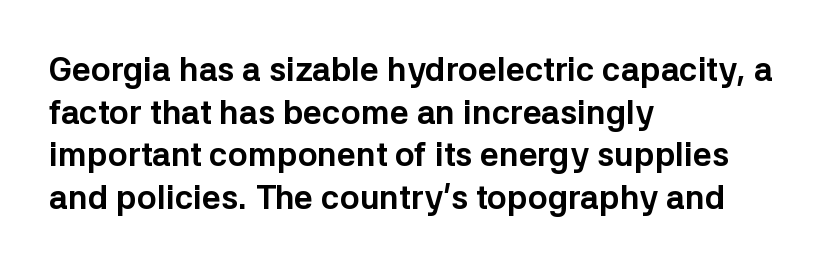
Q: Is the text bold? A: Yes.
Q: Is the text italic (slanted)? A: No, it is upright.
Q: Is the typeface a serif or a sans-serif typeface? A: Sans-serif.
Q: Is the text underlined? A: No.
Q: How is the paragraph aligned? A: Left-aligned.
Q: Is the spacing between letters normal or unusually wide? A: Normal.
Q: Is the spacing between lines tight, normal or loose? A: Normal.
Q: Width (condensed, normal, or wide)? A: Normal.
Q: Stroke contrast? A: Low.
Q: x-height? A: Medium.
Q: Monospaced? A: No.
